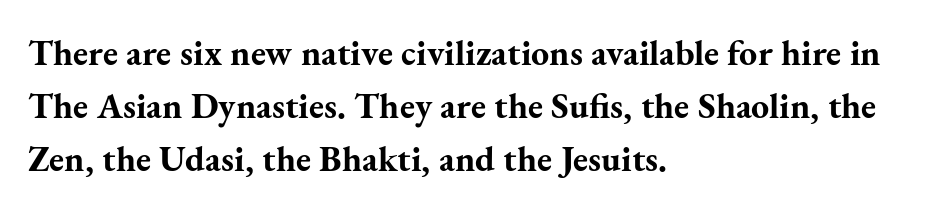
The image shows 36 px bold serif type, upright; set left-aligned, normal line spacing (1.47x), normal letter spacing, not underlined; medium stroke contrast and a small x-height.
